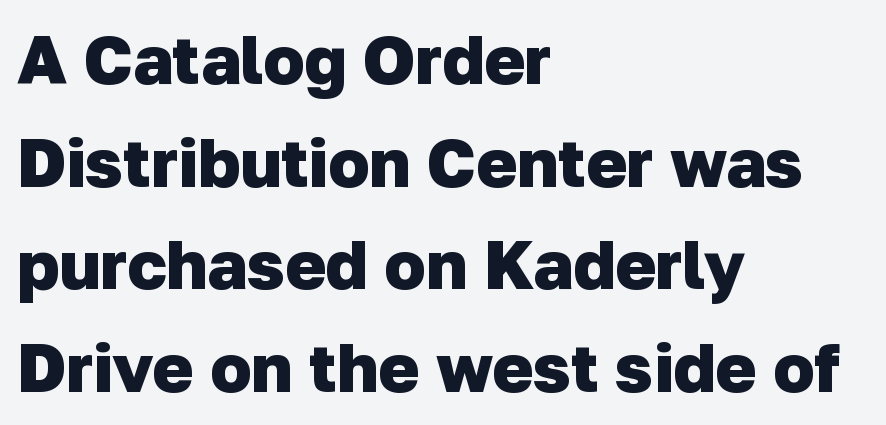
Here the designer chose a conventional face with non-uniform glyph widths. Just letters on the line, the space beneath them empty. The font family rendered here belongs to the sans-serif group. One-word summary of the alignment: left.
